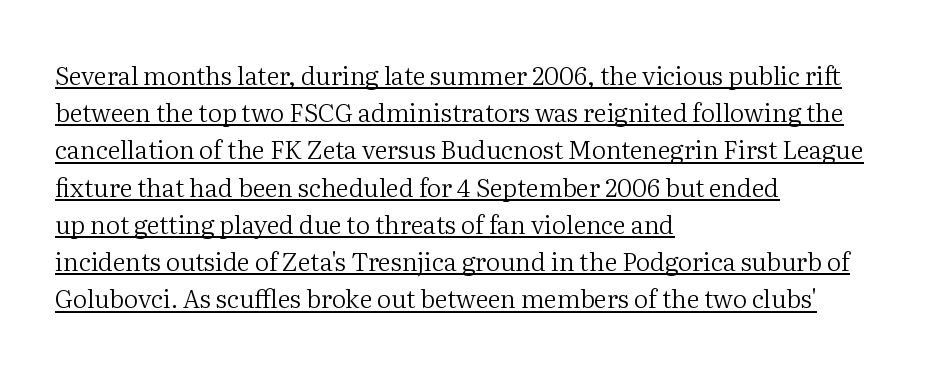
The image shows 25 px text type, upright; set left-aligned, normal line spacing (1.49x), normal letter spacing, underlined.
